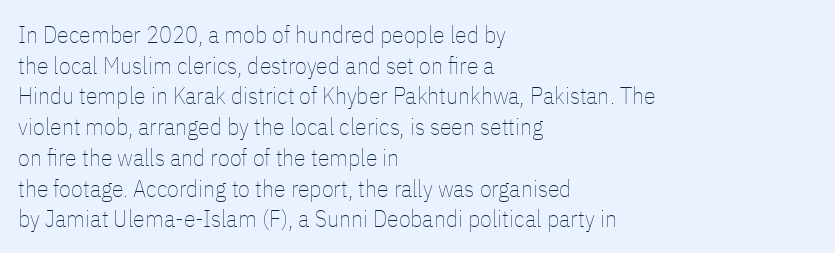
Q: Is the text bold? A: No.
Q: Is the text italic (slanted)? A: No, it is upright.
Q: Is the text underlined? A: No.
Q: How is the paragraph aligned? A: Left-aligned.
Q: Is the spacing between letters normal or unusually wide? A: Normal.
Q: Is the spacing between lines tight, normal or loose? A: Normal.
